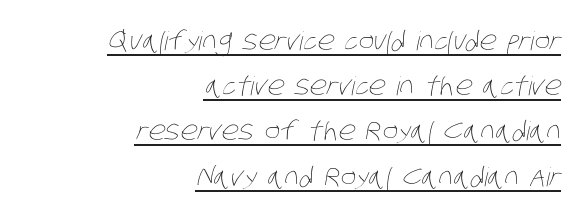
Q: Is the text bold? A: No.
Q: Is the text underlined? A: Yes.
Q: How is the paragraph aligned? A: Right-aligned.
Q: Is the spacing between letters normal or unusually wide? A: Normal.
